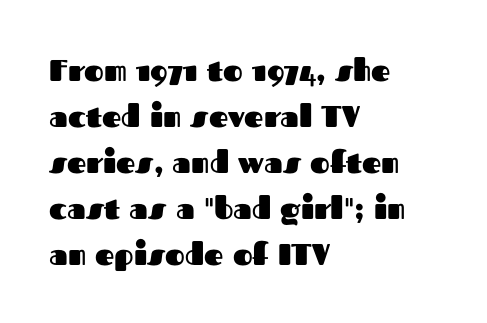
Students, this is bold: see how much ink each stroke carries. Honestly, the letter spacing is just normal — you wouldn't notice it. The passage shown is not underscored anywhere. This sample is left-justified, so line endings fall wherever the words run out. Unlike a traditional serif, this face leaves its strokes unadorned. This block has exactly the height ordinary leading produces.
